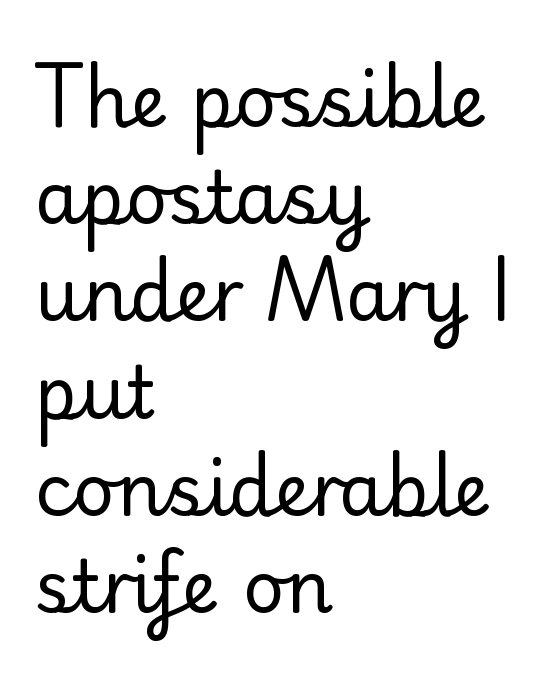
The image shows 72 px regular-weight sans-serif type, upright; set left-aligned, normal line spacing (1.35x), normal letter spacing, not underlined; low stroke contrast and a small x-height.
